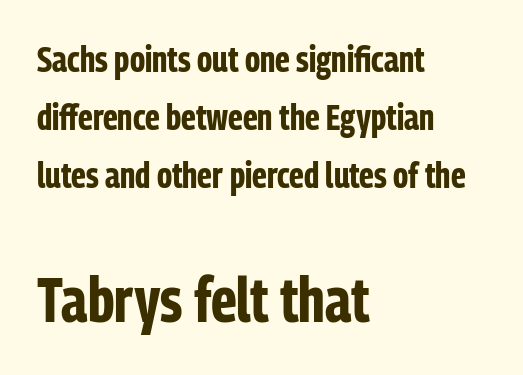
Q: Is the text bold? A: Yes.
Q: Is the text italic (slanted)? A: No, it is upright.
Q: Is the typeface a serif or a sans-serif typeface? A: Sans-serif.
Q: Is the text underlined? A: No.
Q: How is the paragraph aligned? A: Left-aligned.
Q: Is the spacing between letters normal or unusually wide? A: Normal.
Q: Is the spacing between lines tight, normal or loose? A: Normal.
Q: Which block of text is set in a larger size, the first (top) or the second (bottom)? A: The second (bottom) one.
Q: Width (condensed, normal, or wide)? A: Condensed.
Q: Stroke contrast? A: Low.
Q: x-height? A: Medium.
Q: Monospaced? A: No.
